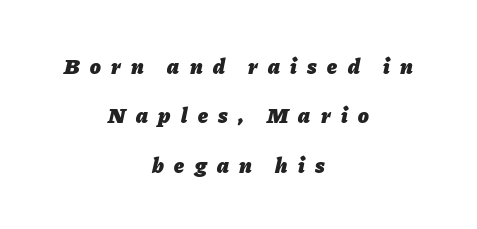
Would a proofreader flag this as italicized? Yes. Just letters on the line, the space beneath them empty. The horizontal fit of the characters is loose and conspicuously gappy. Each new line begins a long way beneath the previous one. As a designer I'd log this as weight 700, bold. Both edges are ragged and mirror each other, which tells us the setting is centered.
